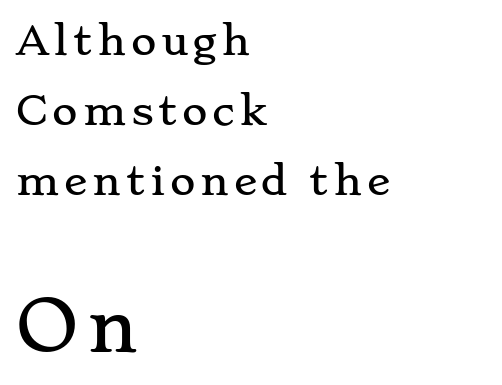
The image shows 69 px wide serif type, upright; set left-aligned, line spacing 1.8x, not underlined; the second (bottom) block is 1.77x larger; low stroke contrast and a small x-height.
